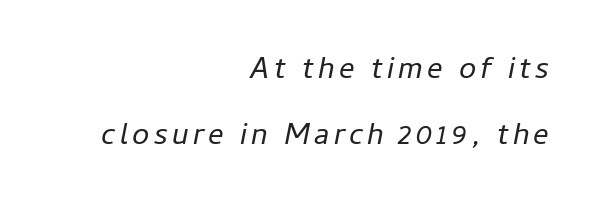
{"italic": "yes", "lean": "right", "slant_degrees": 11, "bold": "no", "weight": "regular", "width": "normal", "stroke_contrast": "low", "x_height": "medium", "monospaced": "no", "underline": "no", "align": "right", "line_spacing": "loose", "line_spacing_ratio": 2.14, "glyph_px": 31}
